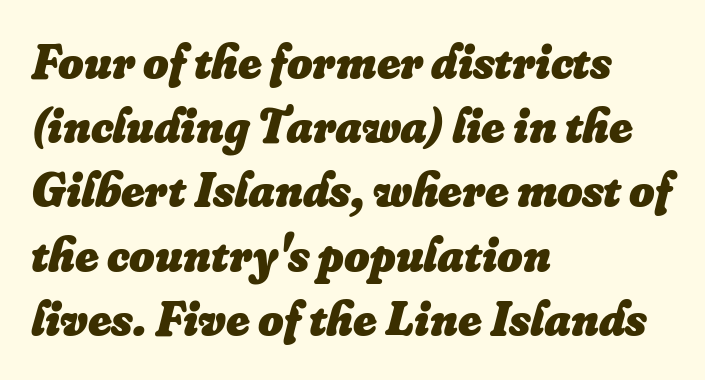
{"italic": "yes", "lean": "right", "slant_degrees": 16, "bold": "yes", "weight": "heavy", "width": "normal", "stroke_contrast": "low", "x_height": "small", "monospaced": "no", "underline": "no", "align": "left", "line_spacing": "normal", "line_spacing_ratio": 1.31, "letter_spacing": "normal", "letter_spacing_em": 0.0, "glyph_px": 49}
